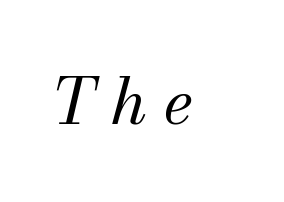
Q: Is the text bold? A: No.
Q: Is the text italic (slanted)? A: Yes, it leans right by about 13 degrees.
Q: Is the typeface a serif or a sans-serif typeface? A: Serif.
Q: Is the text underlined? A: No.
Q: Is the spacing between letters normal or unusually wide? A: Unusually wide.
Q: Width (condensed, normal, or wide)? A: Normal.
Q: Stroke contrast? A: Medium.
Q: x-height? A: Small.
Q: Monospaced? A: No.
